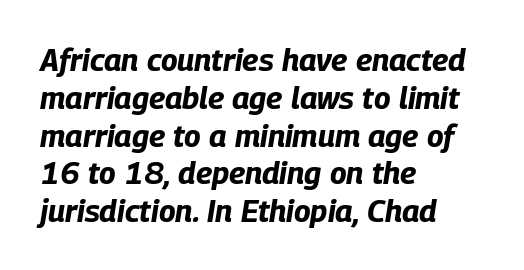
{"italic": "yes", "lean": "right", "slant_degrees": 9, "bold": "yes", "weight": "bold", "width": "condensed", "stroke_contrast": "low", "x_height": "large", "monospaced": "no", "underline": "no", "align": "left", "line_spacing_ratio": 1.22, "letter_spacing": "normal", "letter_spacing_em": 0.0, "glyph_px": 31}
